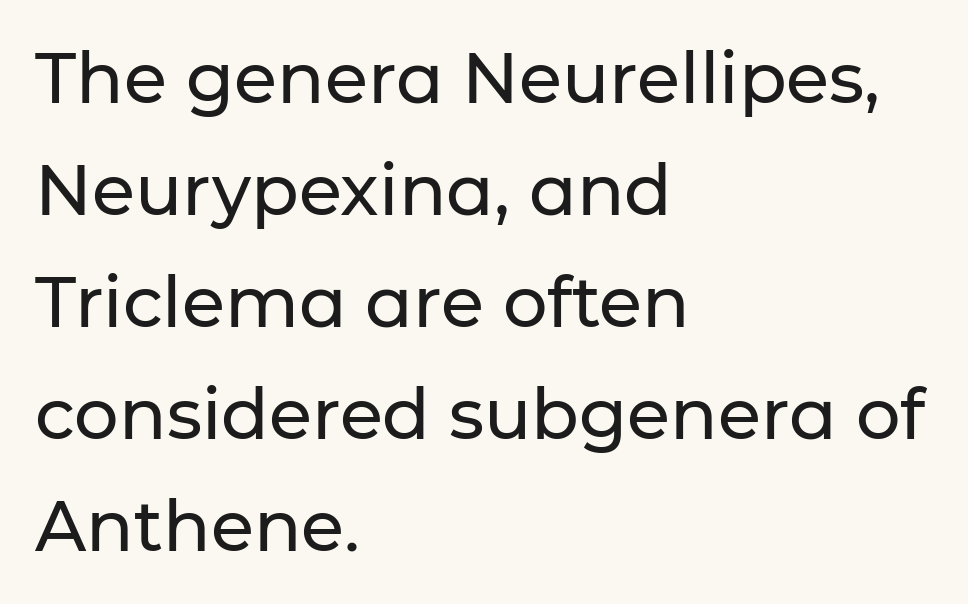
Q: Is the text italic (slanted)? A: No, it is upright.
Q: Is the typeface a serif or a sans-serif typeface? A: Sans-serif.
Q: Is the text underlined? A: No.
Q: How is the paragraph aligned? A: Left-aligned.
Q: Is the spacing between letters normal or unusually wide? A: Normal.
Q: Is the spacing between lines tight, normal or loose? A: Normal.
Q: Width (condensed, normal, or wide)? A: Normal.
Q: Stroke contrast? A: Low.
Q: x-height? A: Medium.
Q: Monospaced? A: No.
